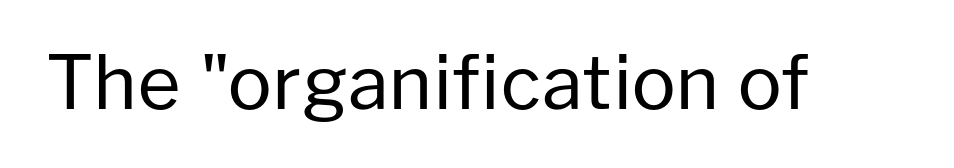
You can tell it's not italic because the verticals are truly vertical. Caption: standard tracking, unaltered. Type style note: lacks serifs. Beneath every word, the page is bare. Vertical stems look standard width or narrower in stroke. Think of a printed novel: that variable character pitch is what you see here.
